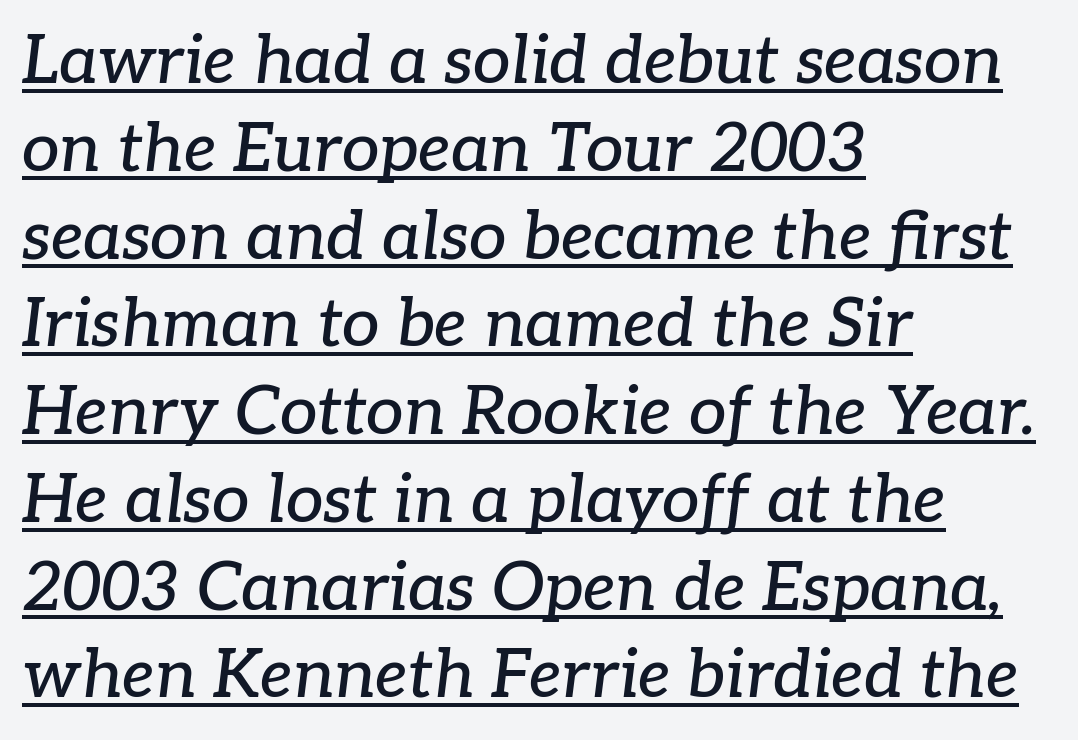
{"serif": "yes", "italic": "yes", "lean": "right", "slant_degrees": 7, "width": "normal", "stroke_contrast": "low", "x_height": "medium", "monospaced": "no", "underline": "yes", "align": "left", "line_spacing": "normal", "line_spacing_ratio": 1.31, "letter_spacing": "normal", "letter_spacing_em": 0.0, "glyph_px": 67}
